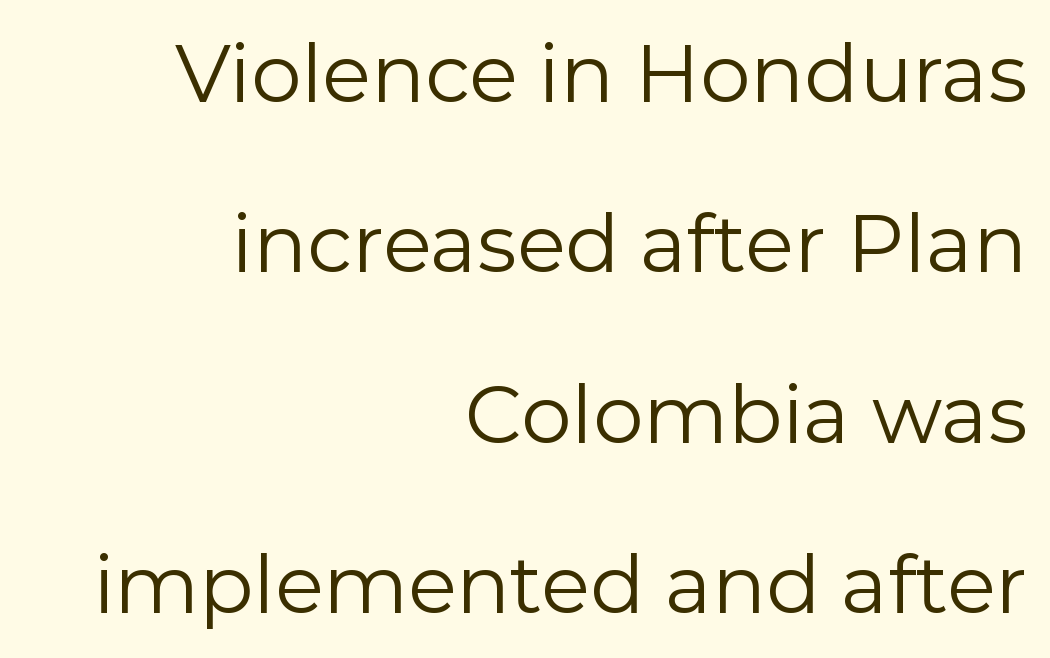
A great deal of white space separates one row of letters from the next. The passage shown is not bold in any degree. You can tell it's not italic because the verticals are truly vertical. The space directly below the letters is spotless. The gaps between neighbouring characters are ordinary and unremarkable. The rag falls on the left side of this text block.
